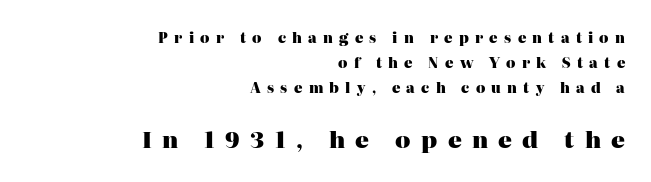
The image shows 23 px bold type, upright; set right-aligned, line spacing 1.79x, unusually wide letter spacing (+0.45 em), not underlined; the second (bottom) block is 1.64x larger.
